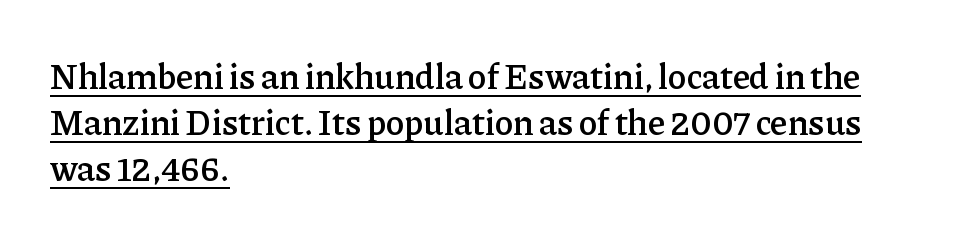
The image shows 35 px semibold serif type, upright; set left-aligned, normal line spacing (1.32x), normal letter spacing, underlined; low stroke contrast and a medium x-height.
